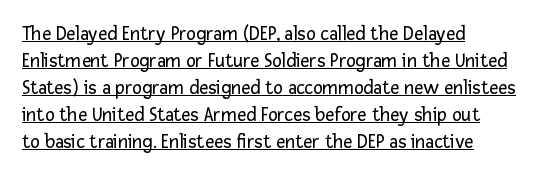
The image shows 20 px text type, upright; set left-aligned, normal line spacing (1.35x), normal letter spacing, underlined.
